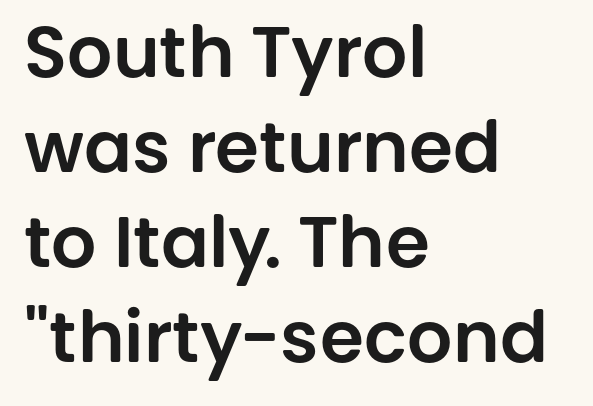
Q: Is the text italic (slanted)? A: No, it is upright.
Q: Is the typeface a serif or a sans-serif typeface? A: Sans-serif.
Q: Is the text underlined? A: No.
Q: How is the paragraph aligned? A: Left-aligned.
Q: Is the spacing between letters normal or unusually wide? A: Normal.
Q: Is the spacing between lines tight, normal or loose? A: Normal.
Q: Width (condensed, normal, or wide)? A: Normal.
Q: Stroke contrast? A: Low.
Q: x-height? A: Large.
Q: Monospaced? A: No.
